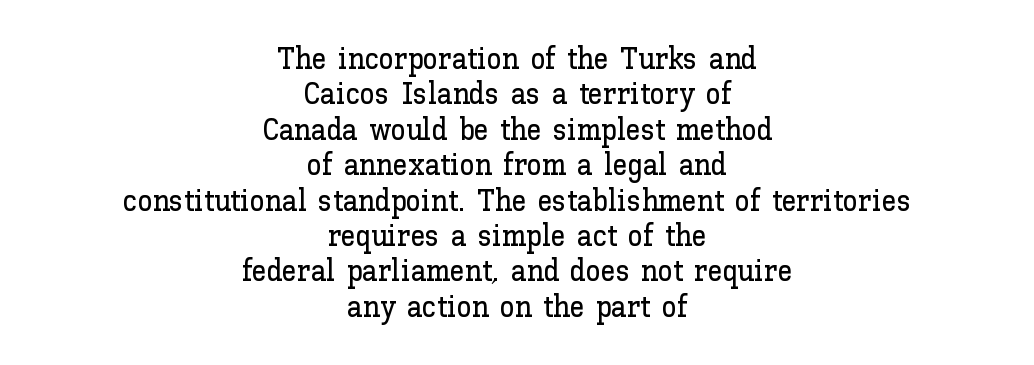
{"italic": "no", "width": "normal", "stroke_contrast": "low", "x_height": "medium", "monospaced": "no", "underline": "no", "align": "center", "line_spacing_ratio": 1.18, "letter_spacing": "normal", "letter_spacing_em": 0.0, "glyph_px": 30}
